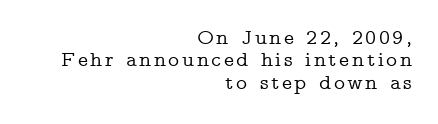
Whoever set this chose condensed vertical rhythm over breathing room. Designer's note — italics off, roman on. The gap between lines stays unmarked. Horizontally, the lines are justified to the trailing edge only.
